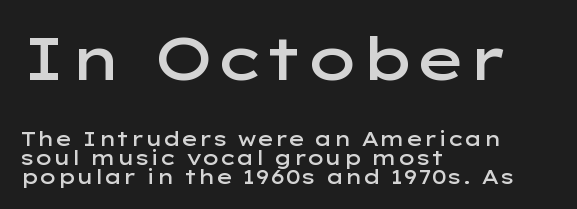
{"serif": "no", "italic": "no", "bold": "semi", "weight": "semibold", "width": "wide", "stroke_contrast": "low", "x_height": "medium", "monospaced": "no", "underline": "no", "align": "left", "line_spacing": "tight", "line_spacing_ratio": 0.96, "letter_spacing": "normal", "letter_spacing_em": 0.0, "larger_block": "first", "size_ratio": 3.0, "glyph_px": 60}
